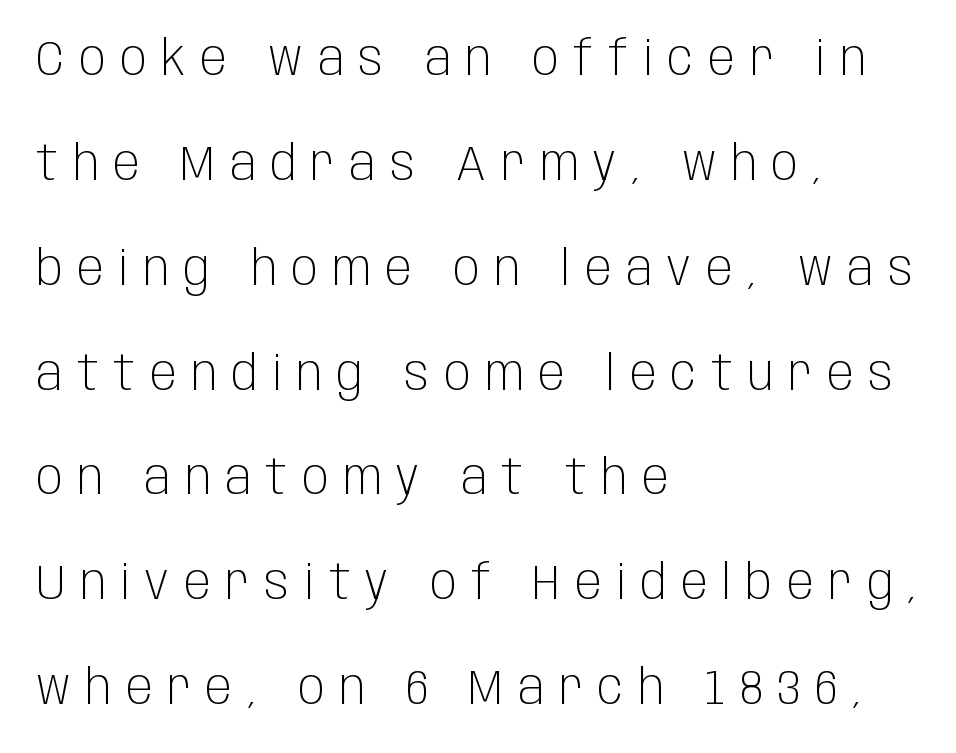
{"serif": "no", "italic": "no", "bold": "no", "weight": "light", "width": "condensed", "stroke_contrast": "low", "x_height": "large", "monospaced": "no", "underline": "no", "align": "left", "line_spacing": "loose", "line_spacing_ratio": 2.14, "letter_spacing": "wide", "letter_spacing_em": 0.3, "glyph_px": 49}
